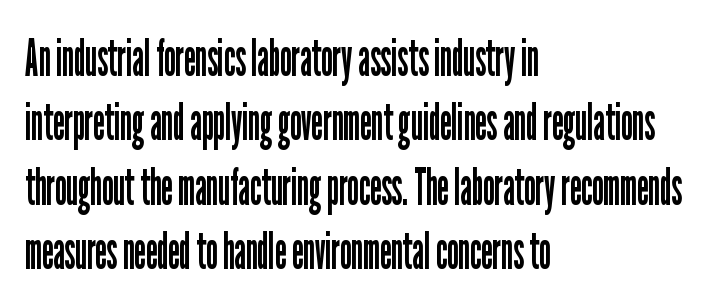
{"serif": "no", "italic": "no", "bold": "no", "weight": "regular", "width": "condensed", "stroke_contrast": "low", "x_height": "medium", "monospaced": "no", "underline": "no", "align": "left", "line_spacing_ratio": 1.24, "letter_spacing": "normal", "letter_spacing_em": 0.0, "glyph_px": 52}
